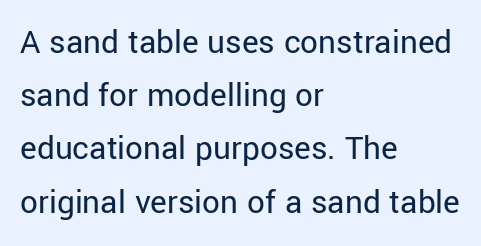
Q: Is the text bold? A: No.
Q: Is the text italic (slanted)? A: No, it is upright.
Q: Is the typeface a serif or a sans-serif typeface? A: Sans-serif.
Q: Is the text underlined? A: No.
Q: How is the paragraph aligned? A: Left-aligned.
Q: Is the spacing between letters normal or unusually wide? A: Normal.
Q: Is the spacing between lines tight, normal or loose? A: Normal.
Q: Width (condensed, normal, or wide)? A: Normal.
Q: Stroke contrast? A: Low.
Q: x-height? A: Medium.
Q: Monospaced? A: No.
